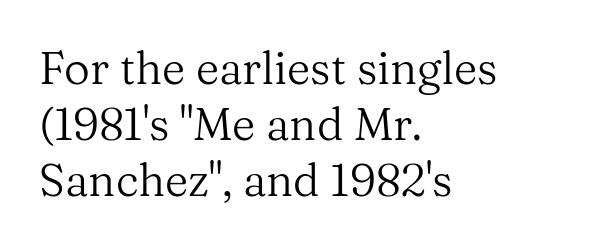
The image shows 45 px regular-weight serif type, upright; set left-aligned, normal line spacing (1.25x), normal letter spacing, not underlined; medium stroke contrast and a medium x-height.
